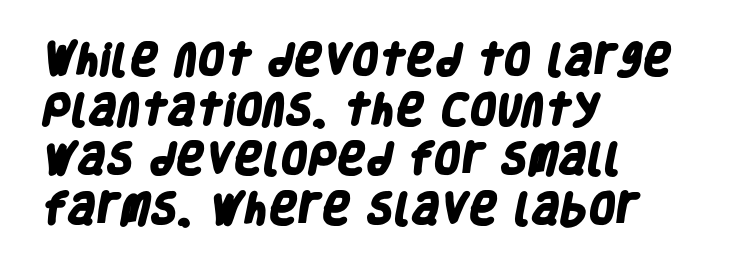
{"serif": "no", "bold": "yes", "weight": "heavy", "width": "condensed", "stroke_contrast": "low", "x_height": "large", "monospaced": "no", "underline": "no", "align": "left", "line_spacing": "normal", "line_spacing_ratio": 1.42, "letter_spacing": "normal", "letter_spacing_em": 0.0, "glyph_px": 35}
